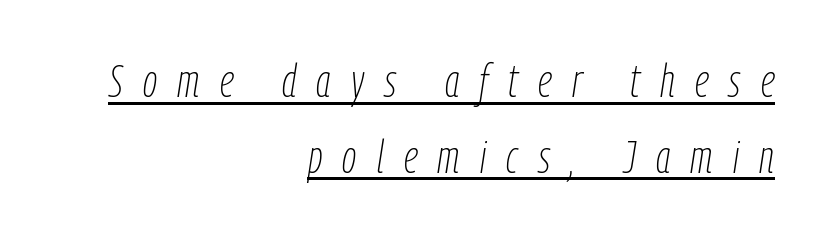
Q: Is the text bold? A: No.
Q: Is the text italic (slanted)? A: Yes, it leans right by about 9 degrees.
Q: Is the text underlined? A: Yes.
Q: How is the paragraph aligned? A: Right-aligned.
Q: Is the spacing between letters normal or unusually wide? A: Unusually wide.
Q: Is the spacing between lines tight, normal or loose? A: Normal.
Q: Width (condensed, normal, or wide)? A: Condensed.
Q: Stroke contrast? A: Low.
Q: x-height? A: Medium.
Q: Monospaced? A: No.
